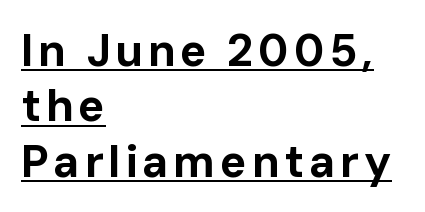
Q: Is the text bold? A: Yes.
Q: Is the text italic (slanted)? A: No, it is upright.
Q: Is the typeface a serif or a sans-serif typeface? A: Sans-serif.
Q: Is the text underlined? A: Yes.
Q: How is the paragraph aligned? A: Left-aligned.
Q: Width (condensed, normal, or wide)? A: Normal.
Q: Stroke contrast? A: Low.
Q: x-height? A: Medium.
Q: Monospaced? A: No.
